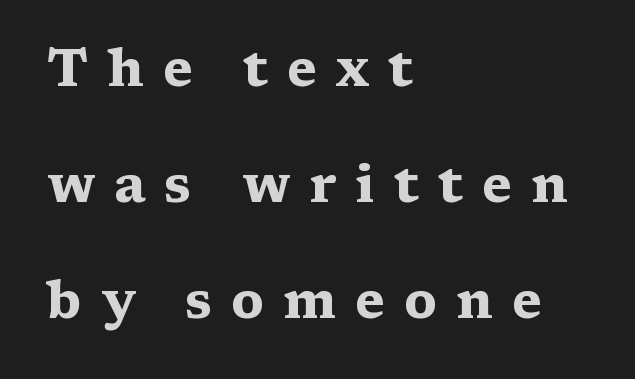
Font category for this specimen: serif. Pretty heavy lettering here — definitely bold. Caption: expanded tracking, letters set apart. The ragged edge is on the right, which tells us the setting is flush left. The lines are spread far apart with generous leading. A typesetter would mark this as roman, not italic.
